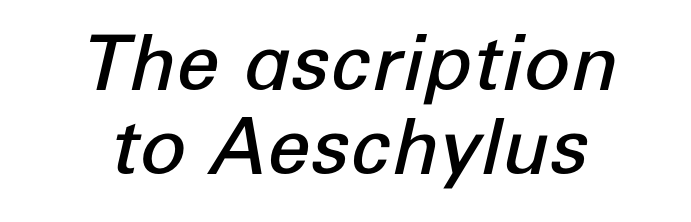
{"italic": "yes", "lean": "right", "slant_degrees": 12, "bold": "semi", "weight": "semibold", "width": "normal", "stroke_contrast": "low", "x_height": "medium", "monospaced": "no", "underline": "no", "line_spacing": "tight", "line_spacing_ratio": 1.09, "letter_spacing": "normal", "letter_spacing_em": 0.0, "glyph_px": 77}
